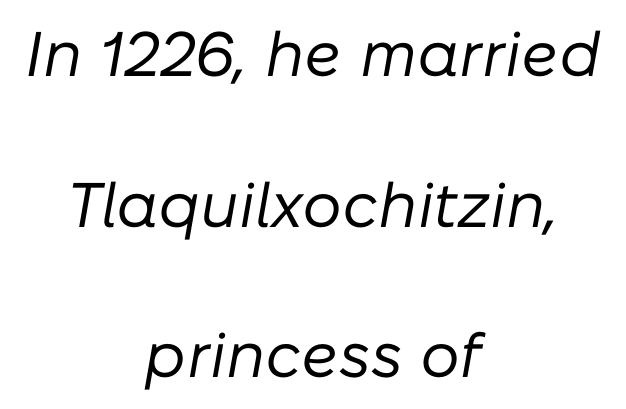
The image shows 63 px regular-weight type, italic (leaning right); set centered, loose line spacing (2.39x), normal letter spacing, not underlined; low stroke contrast and a medium x-height.
